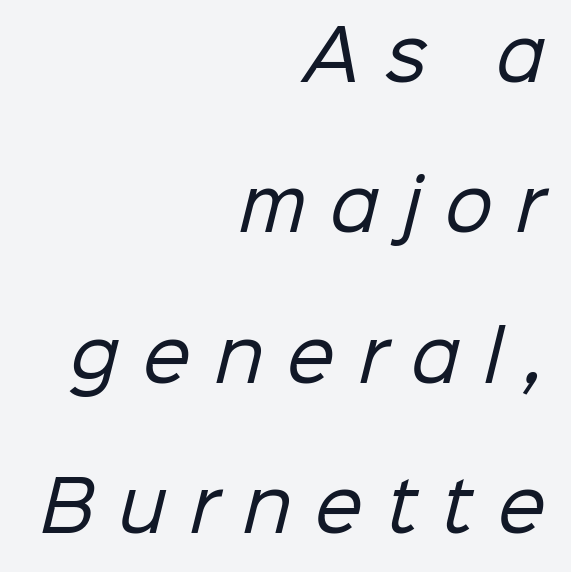
The typeface has the unassuming heft of standard copy or less. These lines are set flush right with a ragged left edge. Decoration check: the copy has no underline. Loosely led — the rows are spread out. The face used here is a sans, in the tradition of grotesques and geometrics.
